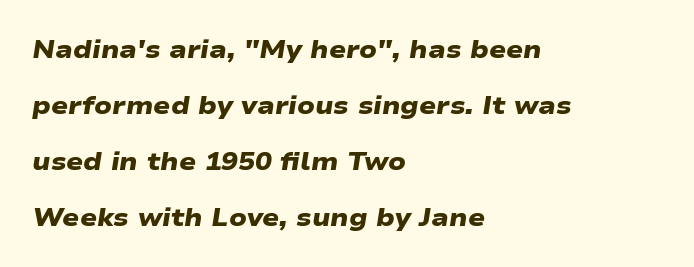
{"bold": "yes", "underline": "no", "align": "left", "line_spacing": "loose", "line_spacing_ratio": 2.24, "letter_spacing": "normal", "letter_spacing_em": 0.0, "glyph_px": 25}
